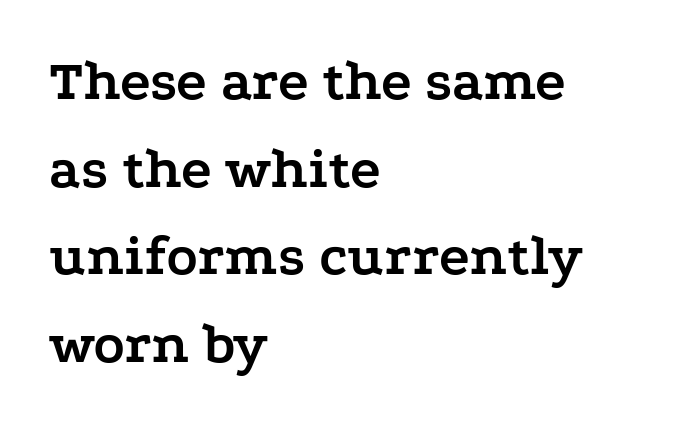
Q: Is the text bold? A: Yes.
Q: Is the text italic (slanted)? A: No, it is upright.
Q: Is the typeface a serif or a sans-serif typeface? A: Serif.
Q: Is the text underlined? A: No.
Q: How is the paragraph aligned? A: Left-aligned.
Q: Is the spacing between letters normal or unusually wide? A: Normal.
Q: Is the spacing between lines tight, normal or loose? A: Normal.
Q: Width (condensed, normal, or wide)? A: Wide.
Q: Stroke contrast? A: Low.
Q: x-height? A: Medium.
Q: Monospaced? A: No.
